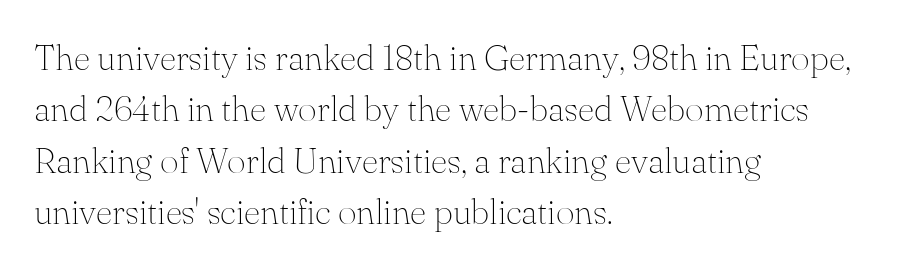
The type sits square on the baseline with zero lean. The rendering uses natural spacing where letterforms have individual widths. The passage shown is not bold in any degree. Students, note that the glyphs here touch the page at normal intervals. Clear beneath every line of the passage.
